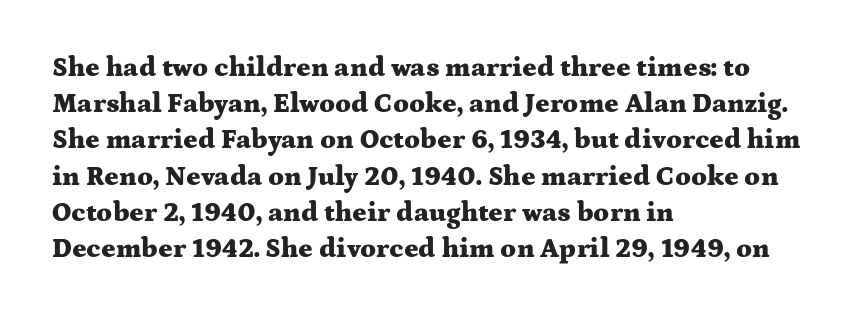
{"italic": "no", "bold": "yes", "underline": "no", "align": "left", "line_spacing": "normal", "line_spacing_ratio": 1.34, "letter_spacing": "normal", "letter_spacing_em": 0.0, "glyph_px": 27}
